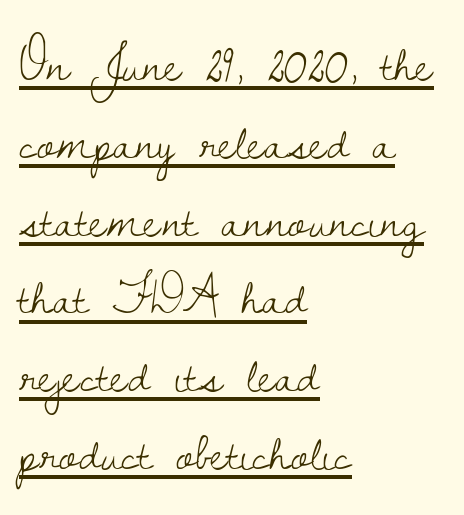
The image shows 54 px light serif type; set left-aligned, normal line spacing (1.44x), normal letter spacing, underlined; low stroke contrast and a small x-height.
